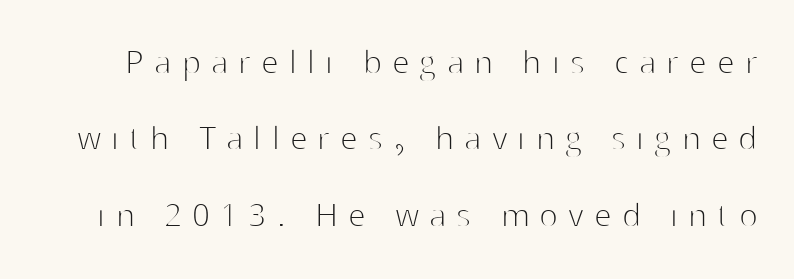
{"serif": "no", "italic": "no", "bold": "no", "weight": "thin", "width": "normal", "stroke_contrast": "high", "x_height": "medium", "monospaced": "no", "underline": "no", "line_spacing": "loose", "line_spacing_ratio": 1.96, "letter_spacing": "wide", "letter_spacing_em": 0.27, "glyph_px": 39}
